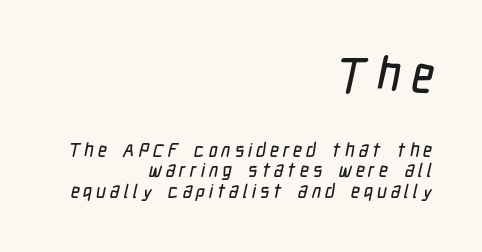
{"serif": "no", "width": "condensed", "stroke_contrast": "low", "x_height": "medium", "monospaced": "no", "underline": "no", "align": "right", "line_spacing": "tight", "line_spacing_ratio": 1.06, "letter_spacing": "wide", "letter_spacing_em": 0.21, "larger_block": "first", "size_ratio": 2.53, "glyph_px": 48}
